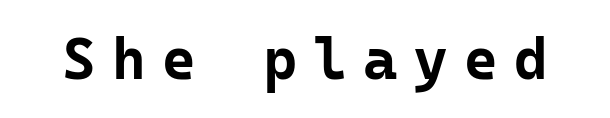
Q: Is the text bold? A: Yes.
Q: Is the text italic (slanted)? A: No, it is upright.
Q: Is the typeface a serif or a sans-serif typeface? A: Sans-serif.
Q: Is the text underlined? A: No.
Q: Is the spacing between letters normal or unusually wide? A: Unusually wide.
Q: Width (condensed, normal, or wide)? A: Normal.
Q: Stroke contrast? A: Low.
Q: x-height? A: Medium.
Q: Monospaced? A: Yes.
